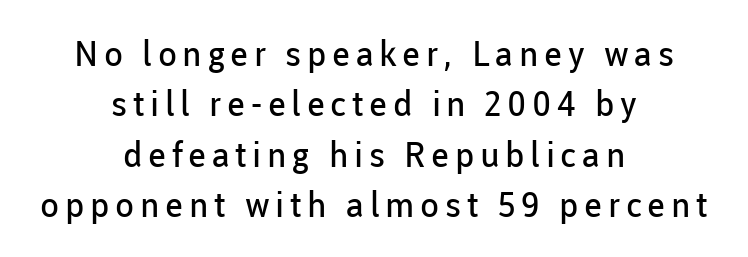
{"serif": "no", "italic": "no", "bold": "no", "weight": "regular", "width": "normal", "stroke_contrast": "low", "x_height": "medium", "monospaced": "no", "underline": "no", "align": "center", "line_spacing": "normal", "line_spacing_ratio": 1.44, "glyph_px": 35}
